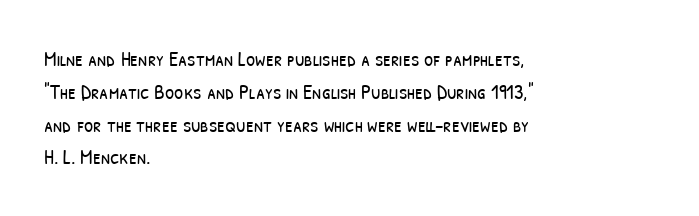
Q: Is the text bold? A: No.
Q: Is the text underlined? A: No.
Q: How is the paragraph aligned? A: Left-aligned.
Q: Is the spacing between letters normal or unusually wide? A: Normal.
Q: Is the spacing between lines tight, normal or loose? A: Normal.
